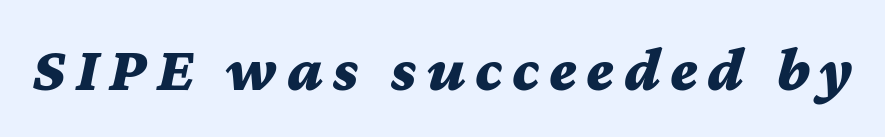
The image shows 63 px bold, wide type, italic (leaning right); set not underlined; medium stroke contrast and a medium x-height.
